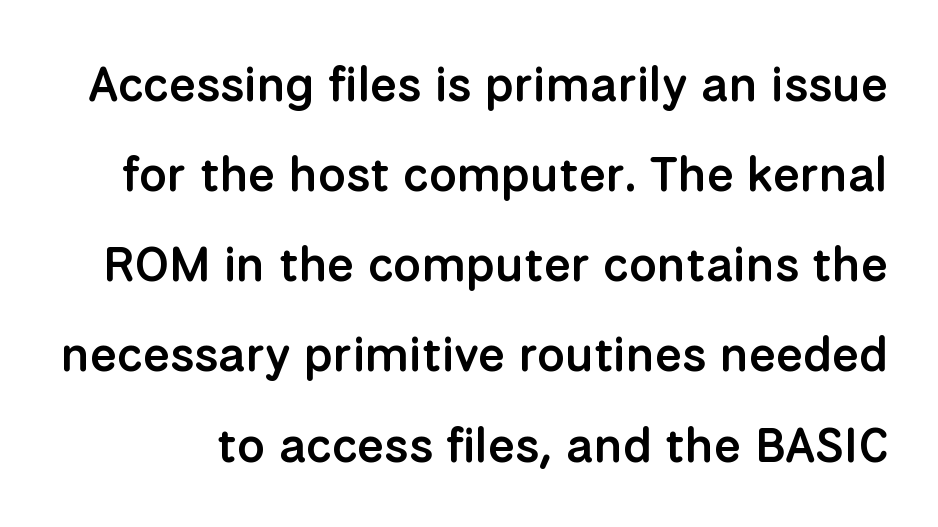
Q: Is the text bold? A: Semi-bold.
Q: Is the text italic (slanted)? A: No, it is upright.
Q: Is the typeface a serif or a sans-serif typeface? A: Sans-serif.
Q: Is the text underlined? A: No.
Q: Is the spacing between letters normal or unusually wide? A: Normal.
Q: Width (condensed, normal, or wide)? A: Normal.
Q: Stroke contrast? A: Low.
Q: x-height? A: Medium.
Q: Monospaced? A: No.
